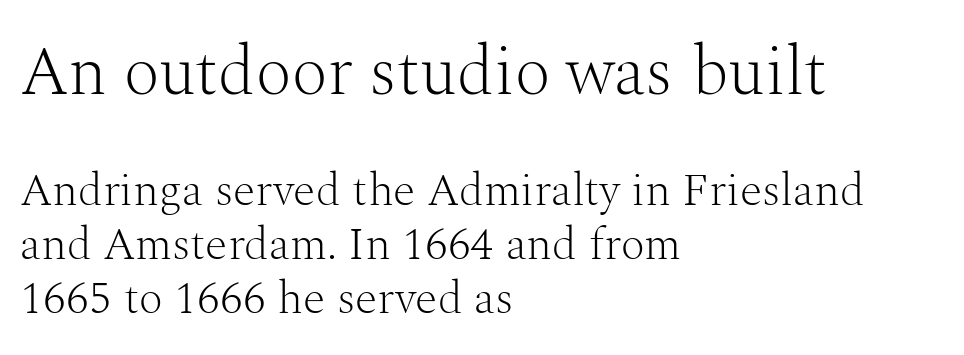
Q: Is the text bold? A: No.
Q: Is the text italic (slanted)? A: No, it is upright.
Q: Is the typeface a serif or a sans-serif typeface? A: Serif.
Q: Is the text underlined? A: No.
Q: How is the paragraph aligned? A: Left-aligned.
Q: Is the spacing between letters normal or unusually wide? A: Normal.
Q: Which block of text is set in a larger size, the first (top) or the second (bottom)? A: The first (top) one.
Q: Width (condensed, normal, or wide)? A: Normal.
Q: Stroke contrast? A: Medium.
Q: x-height? A: Medium.
Q: Monospaced? A: No.
